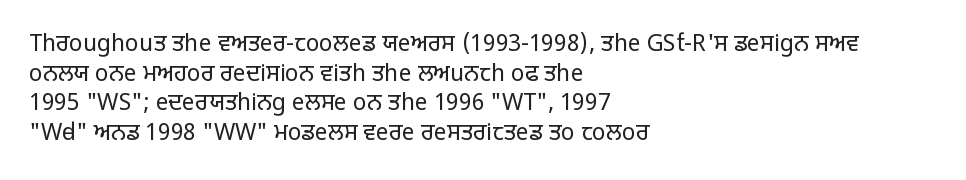
Q: Is the text bold? A: No.
Q: Is the text italic (slanted)? A: No, it is upright.
Q: Is the text underlined? A: No.
Q: How is the paragraph aligned? A: Left-aligned.
Q: Is the spacing between letters normal or unusually wide? A: Normal.
Q: Is the spacing between lines tight, normal or loose? A: Normal.
